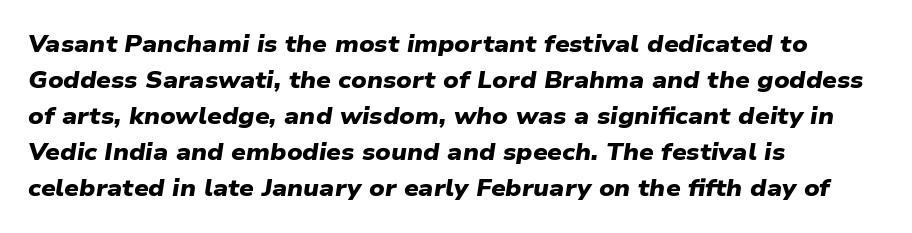
Observe the ordinary spacing: letters are neighbours, not strangers. You'd pick this weight for a headline — it's a proper bold. The rag falls on the right side of this text block. Quick note: underline off.
